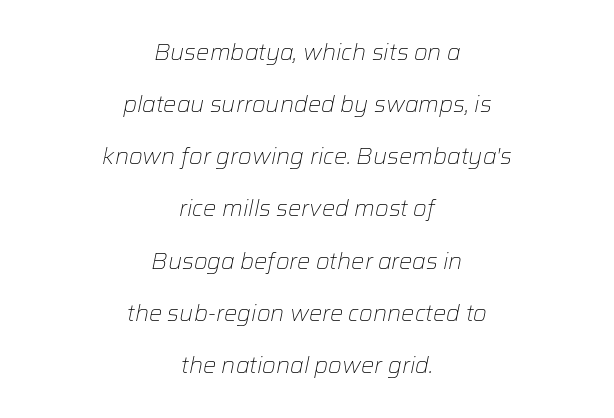
{"italic": "yes", "lean": "right", "slant_degrees": 12, "bold": "no", "underline": "no", "align": "center", "line_spacing": "loose", "line_spacing_ratio": 2.37, "letter_spacing": "normal", "letter_spacing_em": 0.0, "glyph_px": 22}
